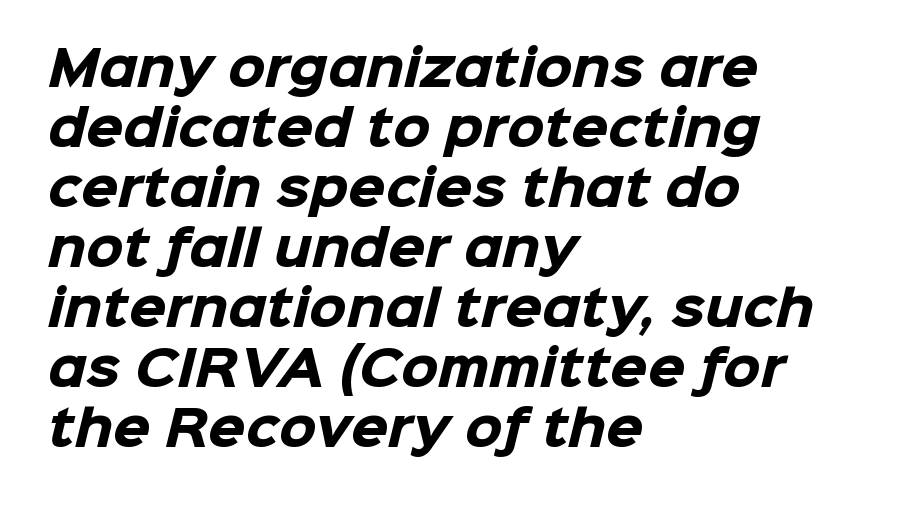
Q: Is the text bold? A: Yes.
Q: Is the typeface a serif or a sans-serif typeface? A: Sans-serif.
Q: Is the text underlined? A: No.
Q: How is the paragraph aligned? A: Left-aligned.
Q: Is the spacing between letters normal or unusually wide? A: Normal.
Q: Is the spacing between lines tight, normal or loose? A: Normal.
Q: Width (condensed, normal, or wide)? A: Normal.
Q: Stroke contrast? A: Low.
Q: x-height? A: Medium.
Q: Monospaced? A: No.
